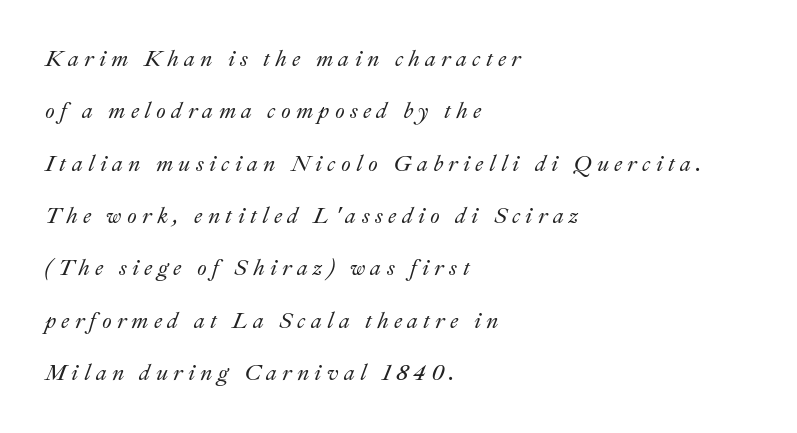
The image shows 22 px text type, italic (leaning right); set left-aligned, loose line spacing (2.38x), unusually wide letter spacing (+0.24 em), not underlined.
